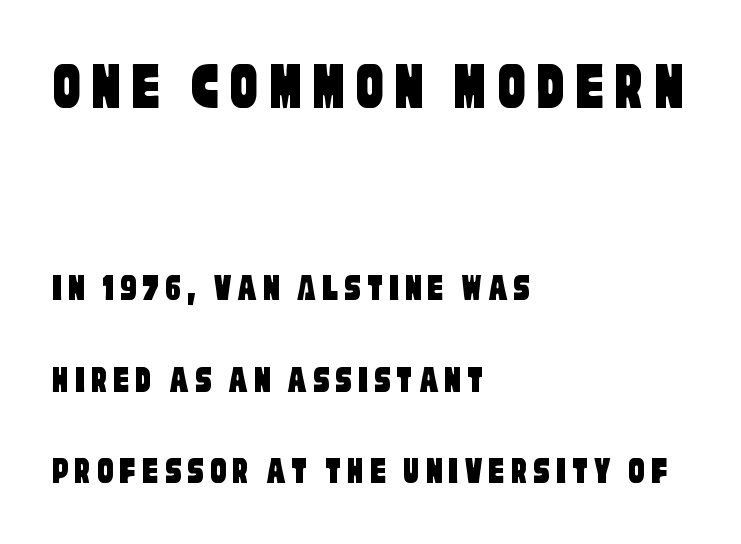
The letters advance in unequal steps, a hallmark of proportional type. Only glyphs here, with clear space below each row. Notice how the passage keeps a crisp vertical edge on the left only. A typesetter would call this leading open, well beyond the default.
